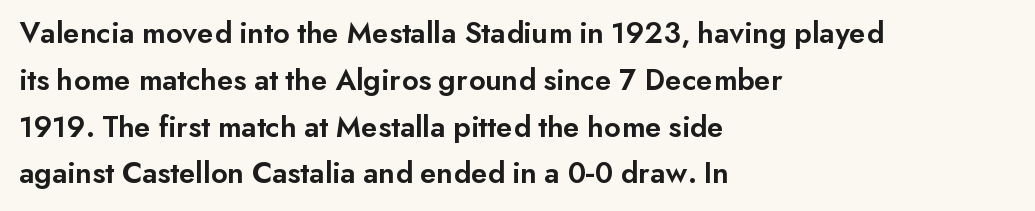
Posture: vertical. A classic flush-left, rag-right setting is used for this passage. Students, this is semibold: more ink than regular, less than bold. Nope, no serifs anywhere on these letters. Glance below the letters and you will spot only blank space.
